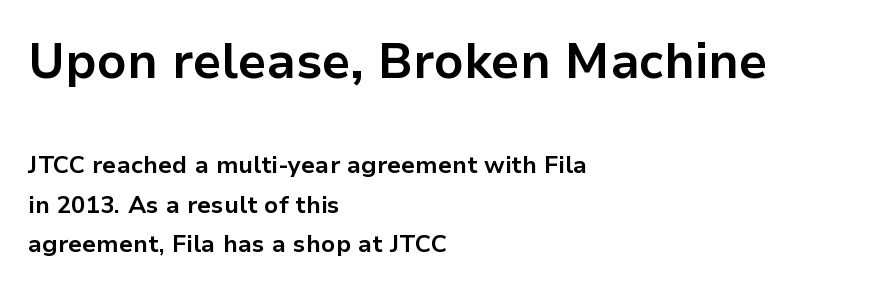
{"serif": "no", "italic": "no", "bold": "yes", "weight": "bold", "width": "normal", "stroke_contrast": "low", "x_height": "medium", "monospaced": "no", "underline": "no", "align": "left", "line_spacing": "normal", "line_spacing_ratio": 1.65, "letter_spacing": "normal", "letter_spacing_em": 0.0, "larger_block": "first", "size_ratio": 2.04, "glyph_px": 49}
